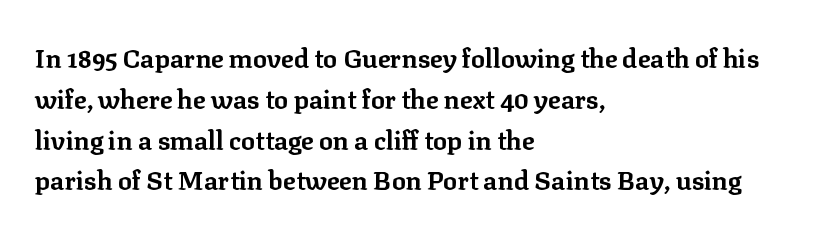
Q: Is the text bold? A: Yes.
Q: Is the text italic (slanted)? A: No, it is upright.
Q: Is the text underlined? A: No.
Q: How is the paragraph aligned? A: Left-aligned.
Q: Is the spacing between letters normal or unusually wide? A: Normal.
Q: Is the spacing between lines tight, normal or loose? A: Normal.
